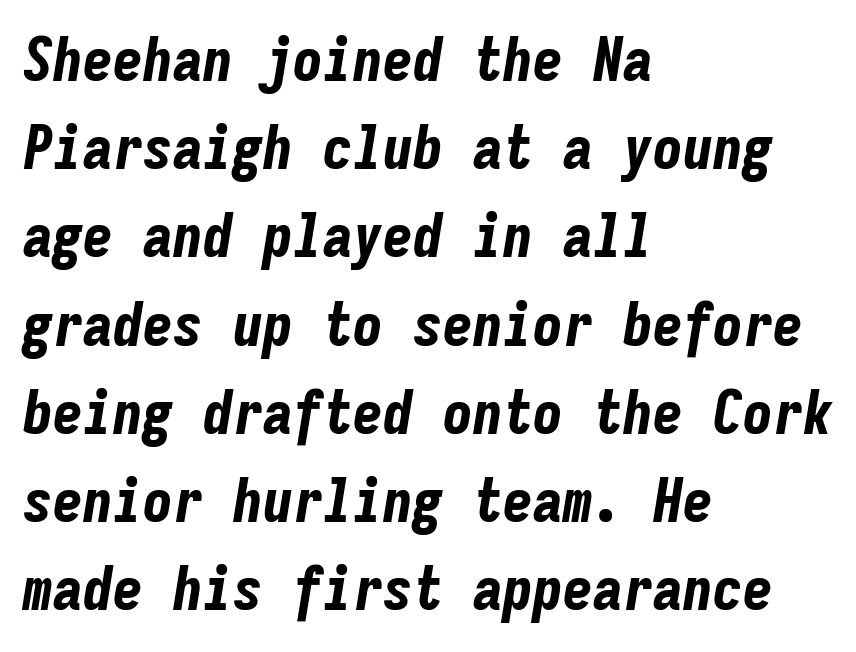
The image shows 60 px bold, condensed type, italic (leaning right), monospaced; set left-aligned, normal line spacing (1.47x), normal letter spacing, not underlined; low stroke contrast and a medium x-height.
